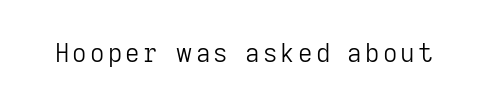
The image shows 25 px text type, upright; set not underlined.
